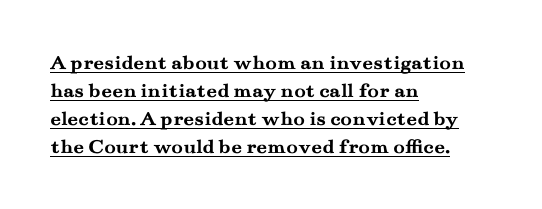
Q: Is the text bold? A: Yes.
Q: Is the text italic (slanted)? A: No, it is upright.
Q: Is the text underlined? A: Yes.
Q: How is the paragraph aligned? A: Left-aligned.
Q: Is the spacing between letters normal or unusually wide? A: Normal.
Q: Is the spacing between lines tight, normal or loose? A: Normal.
